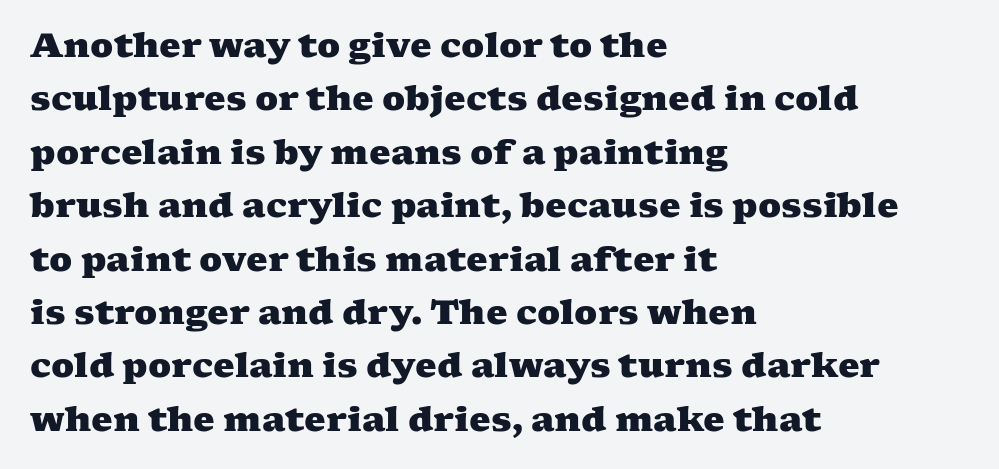
Q: Is the text bold? A: Yes.
Q: Is the typeface a serif or a sans-serif typeface? A: Serif.
Q: Is the text underlined? A: No.
Q: How is the paragraph aligned? A: Left-aligned.
Q: Is the spacing between letters normal or unusually wide? A: Normal.
Q: Is the spacing between lines tight, normal or loose? A: Normal.
Q: Width (condensed, normal, or wide)? A: Wide.
Q: Stroke contrast? A: Medium.
Q: x-height? A: Medium.
Q: Monospaced? A: No.
